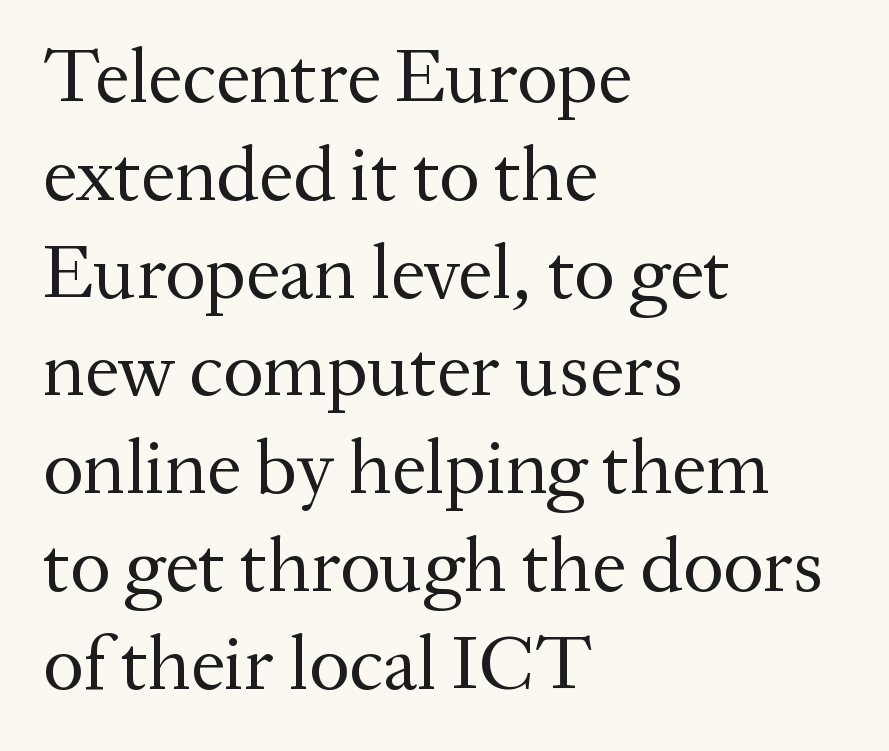
Notice how the passage keeps a crisp vertical edge on the left only. The face used here is seriffed, in the tradition of book romans. The letters look calm and open, with moderate or lighter stems. Looks like regular typesetting: each glyph gets only the width it needs. This rendering features lettering with no underline. Students, observe: this is what conventionally led text looks like.
